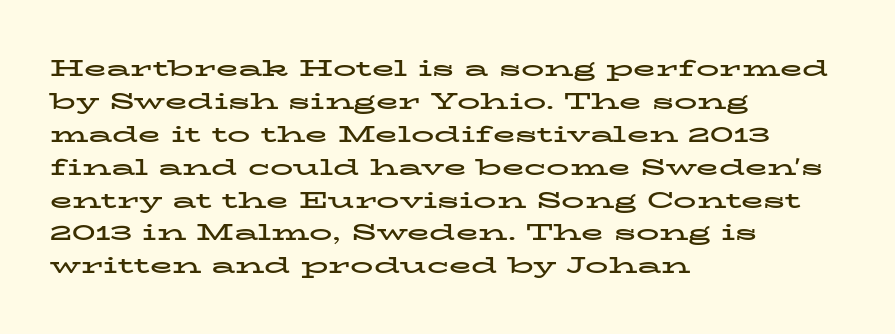
The image shows 23 px bold type, upright; set left-aligned, normal line spacing (1.43x), normal letter spacing, not underlined.
